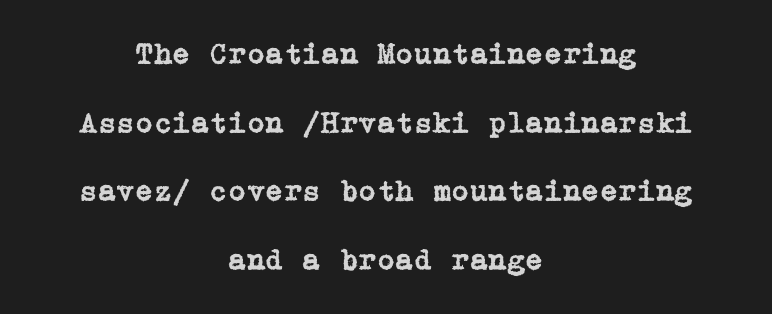
These lines are composed in type with serifs. Successive baselines arrive slowly, with a big drop between each. The typesetter chose a symmetrical, centered arrangement here. A bare baseline throughout the passage. The type is set solid horizontally, with unmodified tracking.
